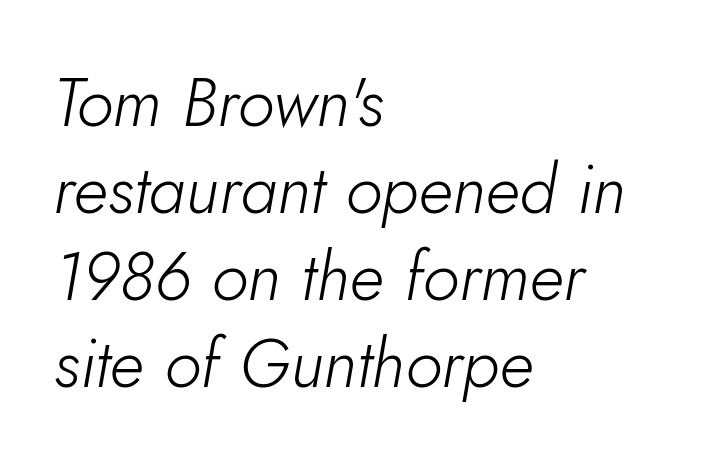
Q: Is the text bold? A: No.
Q: Is the text italic (slanted)? A: Yes, it leans right by about 10 degrees.
Q: Is the text underlined? A: No.
Q: How is the paragraph aligned? A: Left-aligned.
Q: Is the spacing between letters normal or unusually wide? A: Normal.
Q: Is the spacing between lines tight, normal or loose? A: Normal.
Q: Width (condensed, normal, or wide)? A: Normal.
Q: Stroke contrast? A: Low.
Q: x-height? A: Small.
Q: Monospaced? A: No.
